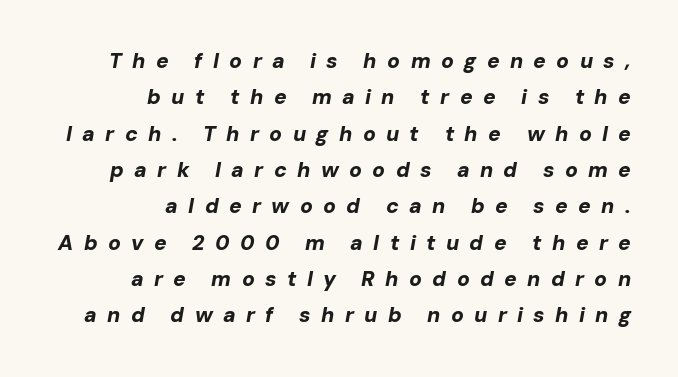
The image shows 21 px bold type, italic (leaning right); set right-aligned, line spacing 1.73x, unusually wide letter spacing (+0.49 em), not underlined.
